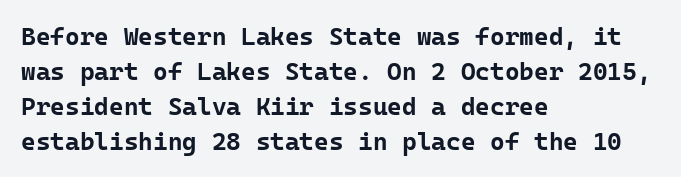
Nope, not italic — everything's standing straight. Regular leading. Teacher's note: observe the even left margin — that is flush-left alignment. The space beneath each line is pristine and unruled. Glyph-to-glyph distance matches everyday printed text.
